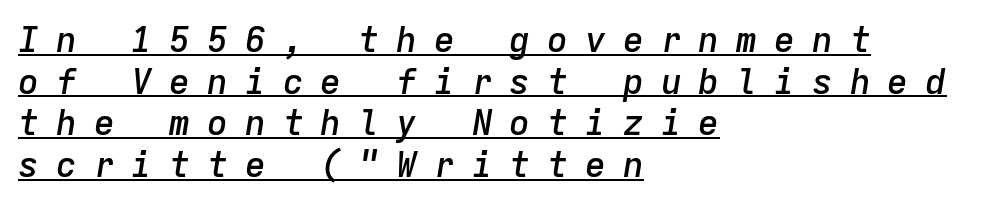
{"italic": "yes", "lean": "right", "slant_degrees": 9, "bold": "semi", "weight": "semibold", "width": "normal", "stroke_contrast": "low", "x_height": "medium", "monospaced": "yes", "underline": "yes", "align": "left", "line_spacing_ratio": 1.19, "letter_spacing": "wide", "letter_spacing_em": 0.48, "glyph_px": 35}
